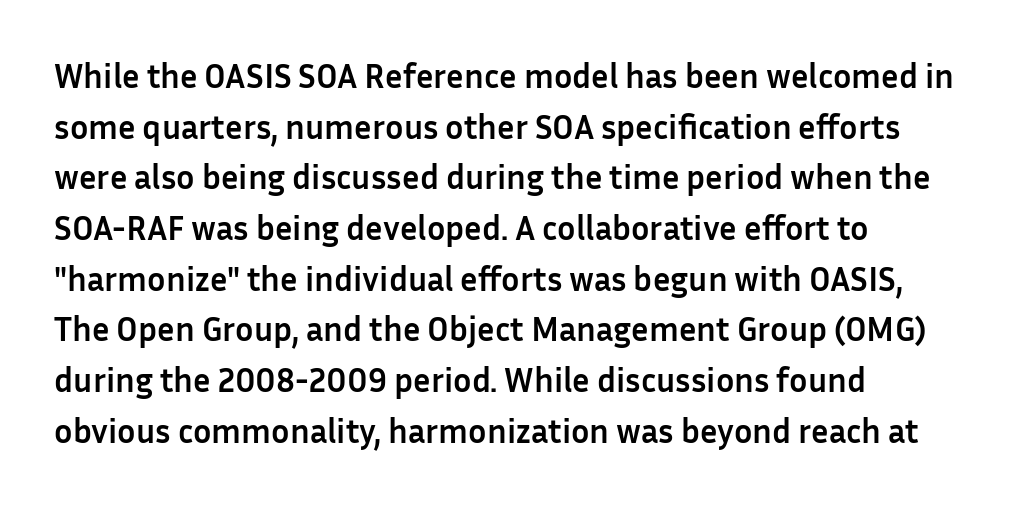
The image shows 34 px semibold sans-serif type, upright; set left-aligned, normal line spacing (1.49x), normal letter spacing, not underlined; low stroke contrast and a medium x-height.
